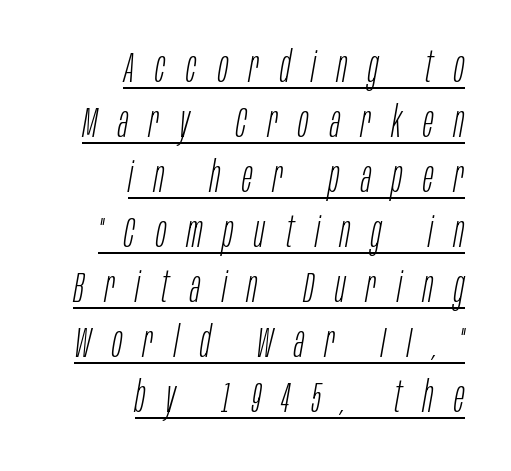
{"italic": "yes", "lean": "right", "slant_degrees": 10, "bold": "no", "weight": "light", "width": "condensed", "stroke_contrast": "low", "x_height": "large", "monospaced": "no", "underline": "yes", "align": "right", "line_spacing": "normal", "line_spacing_ratio": 1.28, "letter_spacing": "wide", "letter_spacing_em": 0.49, "glyph_px": 43}
